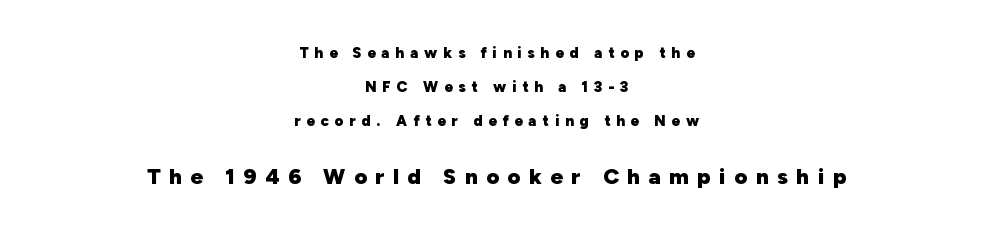
{"italic": "no", "bold": "yes", "underline": "no", "align": "center", "line_spacing": "loose", "line_spacing_ratio": 2.27, "letter_spacing": "wide", "letter_spacing_em": 0.39, "larger_block": "second", "size_ratio": 1.47, "glyph_px": 22}
